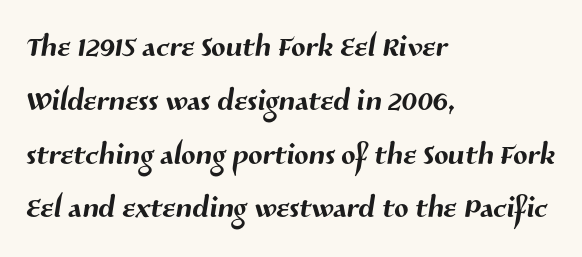
The image shows 42 px sans-serif type; set left-aligned, normal line spacing (1.28x), normal letter spacing, not underlined; medium stroke contrast and a medium x-height.
